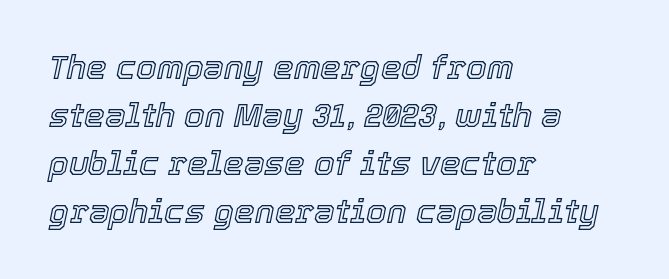
Visually the block forms a straight wall on the left and a jagged coastline on the right. How are the letters spaced? Ordinarily, with no added tracking. The leading is moderate, giving the passage an even texture. Underlining? Definitely not there.
